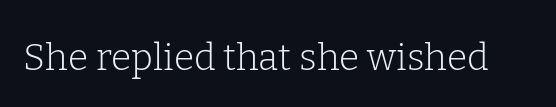
Q: Is the text bold? A: No.
Q: Is the text italic (slanted)? A: No, it is upright.
Q: Is the typeface a serif or a sans-serif typeface? A: Serif.
Q: Is the text underlined? A: No.
Q: Is the spacing between letters normal or unusually wide? A: Normal.
Q: Width (condensed, normal, or wide)? A: Normal.
Q: Stroke contrast? A: Low.
Q: x-height? A: Medium.
Q: Monospaced? A: No.
